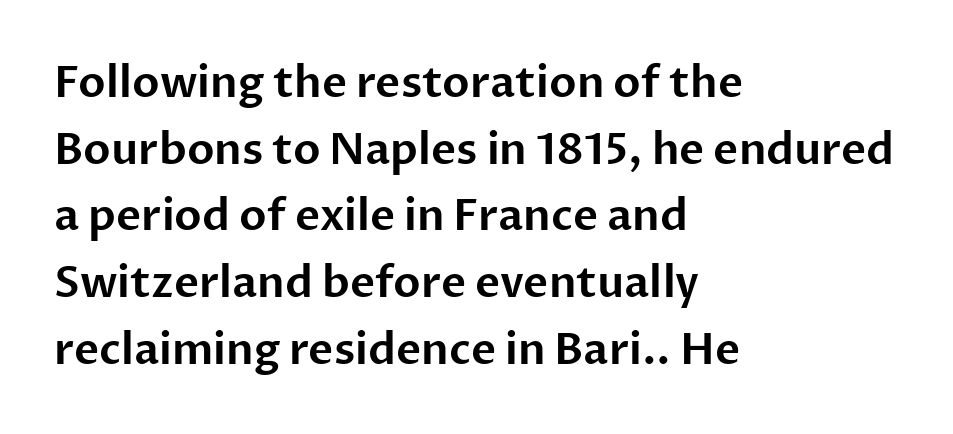
{"serif": "no", "italic": "no", "width": "normal", "stroke_contrast": "low", "x_height": "medium", "monospaced": "no", "underline": "no", "align": "left", "line_spacing": "normal", "line_spacing_ratio": 1.55, "letter_spacing": "normal", "letter_spacing_em": 0.0, "glyph_px": 43}
